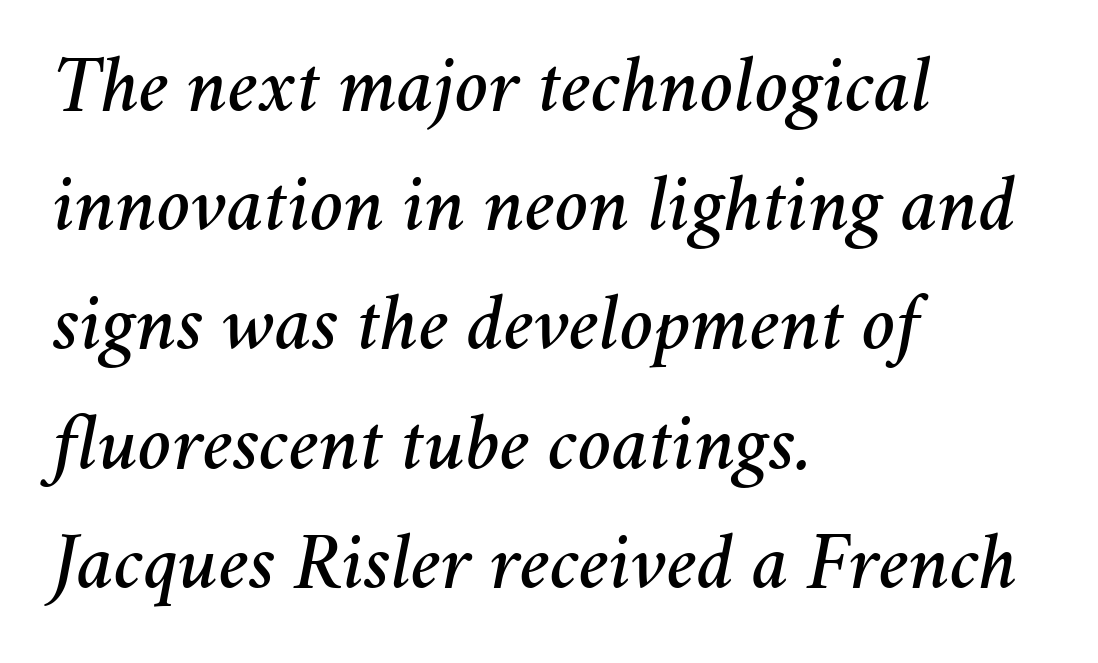
The image shows 80 px text type, italic (leaning right); set left-aligned, normal line spacing (1.49x), normal letter spacing, not underlined; medium stroke contrast and a medium x-height.
